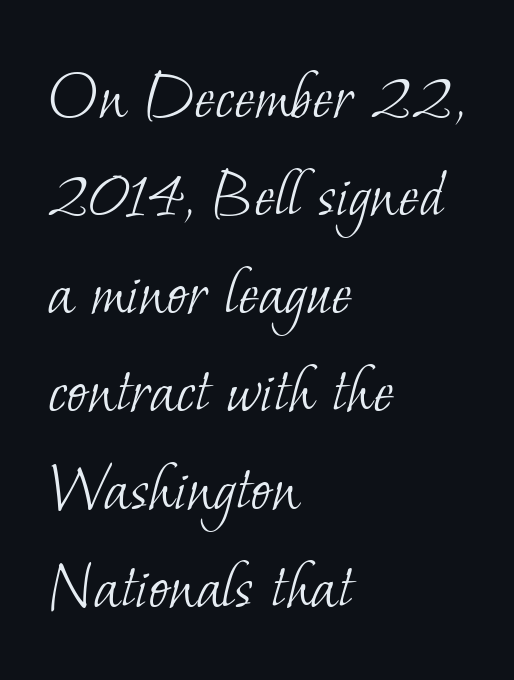
{"serif": "yes", "bold": "no", "weight": "light", "width": "normal", "stroke_contrast": "low", "x_height": "small", "monospaced": "no", "underline": "no", "align": "left", "line_spacing": "normal", "line_spacing_ratio": 1.4, "letter_spacing": "normal", "letter_spacing_em": 0.0, "glyph_px": 70}
